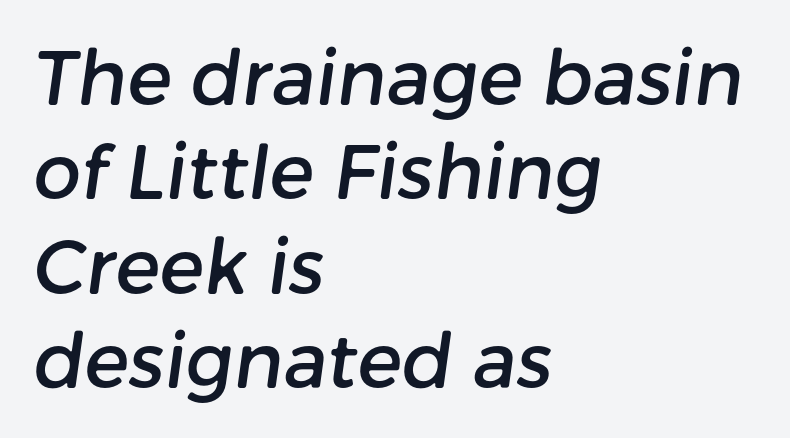
{"serif": "no", "width": "normal", "stroke_contrast": "low", "x_height": "medium", "monospaced": "no", "underline": "no", "align": "left", "line_spacing": "normal", "line_spacing_ratio": 1.26, "letter_spacing": "normal", "letter_spacing_em": 0.0, "glyph_px": 75}
